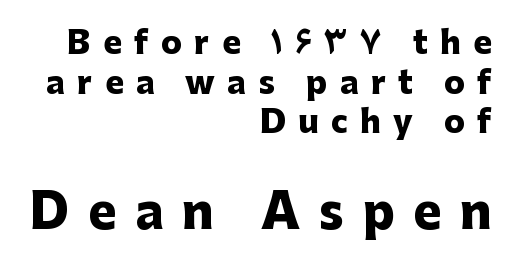
The text block is weighted toward the right margin, trailing off unevenly leftward. Check under the words: just untouched page. Examine the stroke ends and you'll find no serifs. There is plenty of visible air inserted between adjacent glyphs. The font's upright variant was chosen for this text. The face used here has the dense, thick strokes of a bold.
